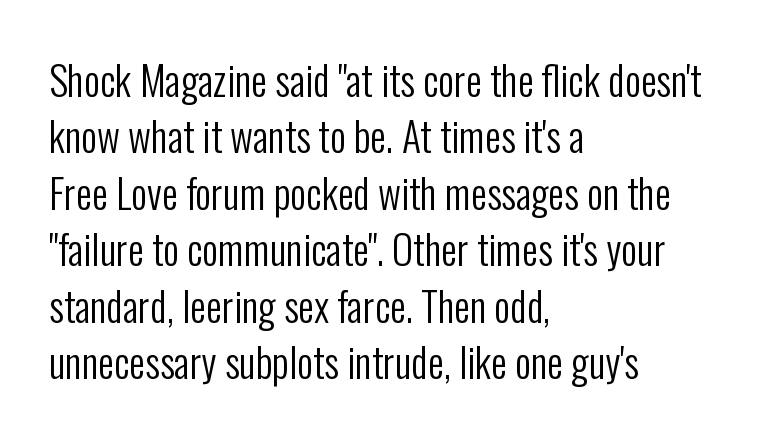
Q: Is the text bold? A: No.
Q: Is the text italic (slanted)? A: No, it is upright.
Q: Is the typeface a serif or a sans-serif typeface? A: Sans-serif.
Q: Is the text underlined? A: No.
Q: How is the paragraph aligned? A: Left-aligned.
Q: Is the spacing between letters normal or unusually wide? A: Normal.
Q: Is the spacing between lines tight, normal or loose? A: Normal.
Q: Width (condensed, normal, or wide)? A: Condensed.
Q: Stroke contrast? A: Low.
Q: x-height? A: Medium.
Q: Monospaced? A: No.
